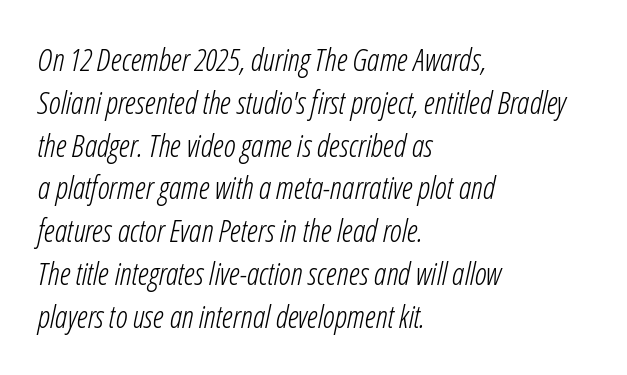
The horizontal fit of the characters is conventional and even. Every row of glyphs begins at an identical x-position on the left. Words float on clear page, feet unadorned. The typography opts for an oblique posture over an upright one. Ink coverage per letter is moderate at most.
